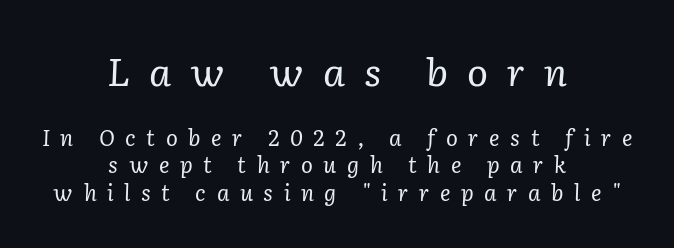
{"serif": "yes", "italic": "yes", "lean": "right", "slant_degrees": 2, "bold": "no", "weight": "regular", "width": "normal", "stroke_contrast": "low", "x_height": "medium", "monospaced": "no", "underline": "no", "align": "center", "line_spacing": "normal", "line_spacing_ratio": 1.25, "letter_spacing": "wide", "letter_spacing_em": 0.48, "larger_block": "first", "size_ratio": 1.77, "glyph_px": 39}
